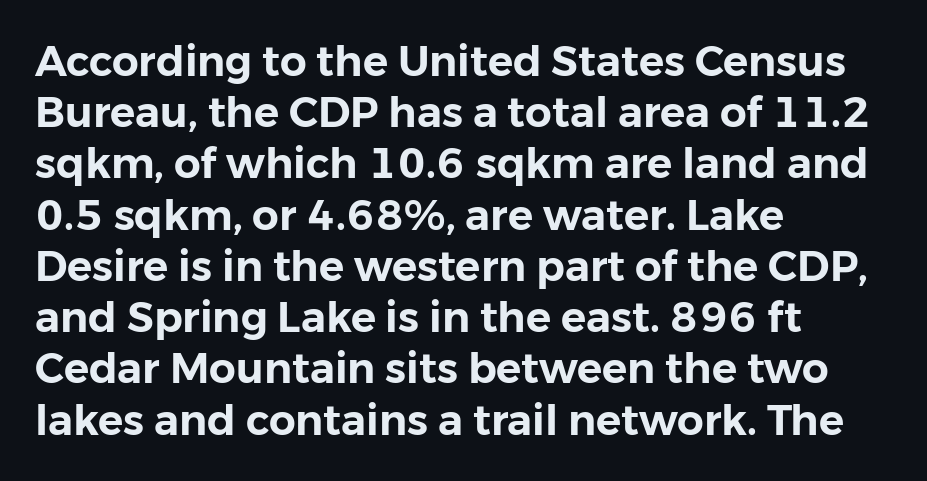
The image shows 42 px sans-serif type, upright; set left-aligned, line spacing 1.22x, normal letter spacing, not underlined; low stroke contrast and a medium x-height.
